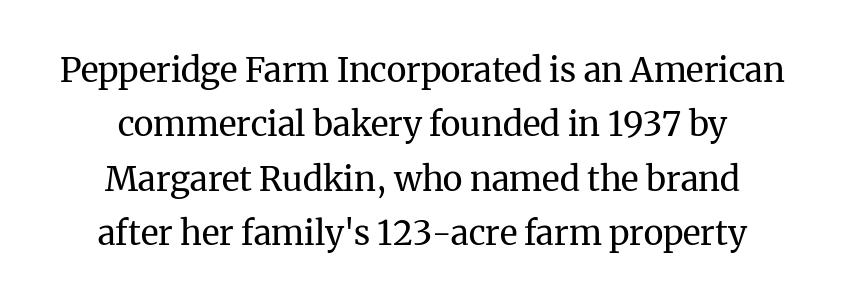
The gaps between neighbouring characters are ordinary and unremarkable. The designer left line spacing at the default. The passage shown is typeset with a serif family. Unbolded letterforms with no extra heft. Caption: multi-line text, centered on the measure.
